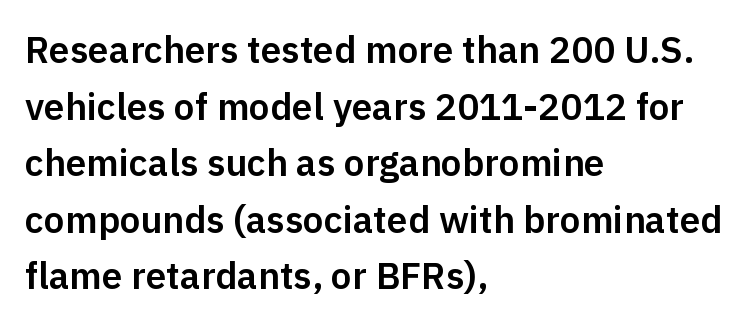
{"serif": "no", "italic": "no", "width": "normal", "stroke_contrast": "low", "x_height": "medium", "monospaced": "no", "underline": "no", "align": "left", "line_spacing": "normal", "line_spacing_ratio": 1.53, "letter_spacing": "normal", "letter_spacing_em": 0.0, "glyph_px": 37}
